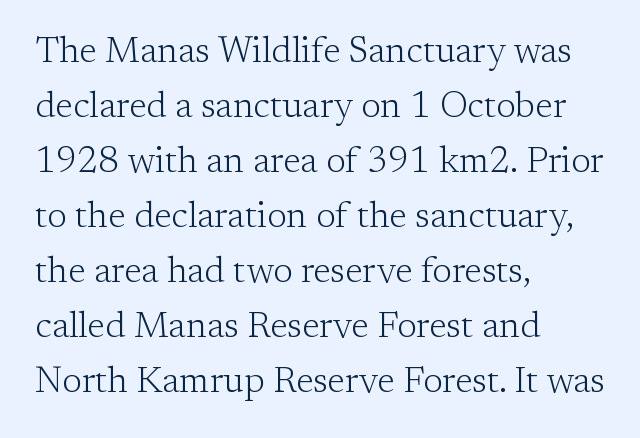
Q: Is the text bold? A: No.
Q: Is the text italic (slanted)? A: No, it is upright.
Q: Is the typeface a serif or a sans-serif typeface? A: Serif.
Q: Is the text underlined? A: No.
Q: How is the paragraph aligned? A: Left-aligned.
Q: Is the spacing between letters normal or unusually wide? A: Normal.
Q: Is the spacing between lines tight, normal or loose? A: Normal.
Q: Width (condensed, normal, or wide)? A: Normal.
Q: Stroke contrast? A: Low.
Q: x-height? A: Medium.
Q: Monospaced? A: No.
